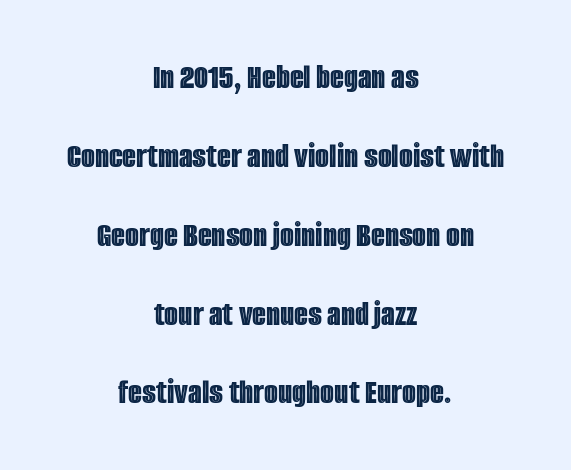
The image shows 36 px condensed type, upright; set centered, loose line spacing (2.19x), normal letter spacing, not underlined; a large x-height.
